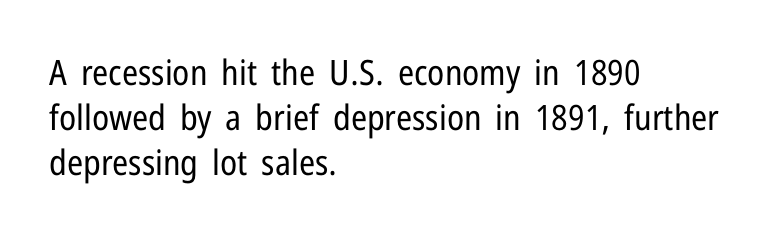
The image shows 35 px regular-weight, condensed sans-serif type, upright; set left-aligned, normal line spacing (1.29x), normal letter spacing, not underlined; low stroke contrast and a medium x-height.
